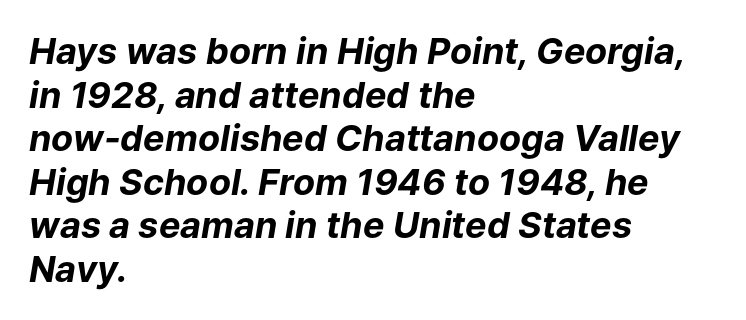
Descenders hang freely into open space. The typography opts for an oblique posture over an upright one. The face used here has the dense, thick strokes of a bold. The paragraph shown leans on its left margin.
